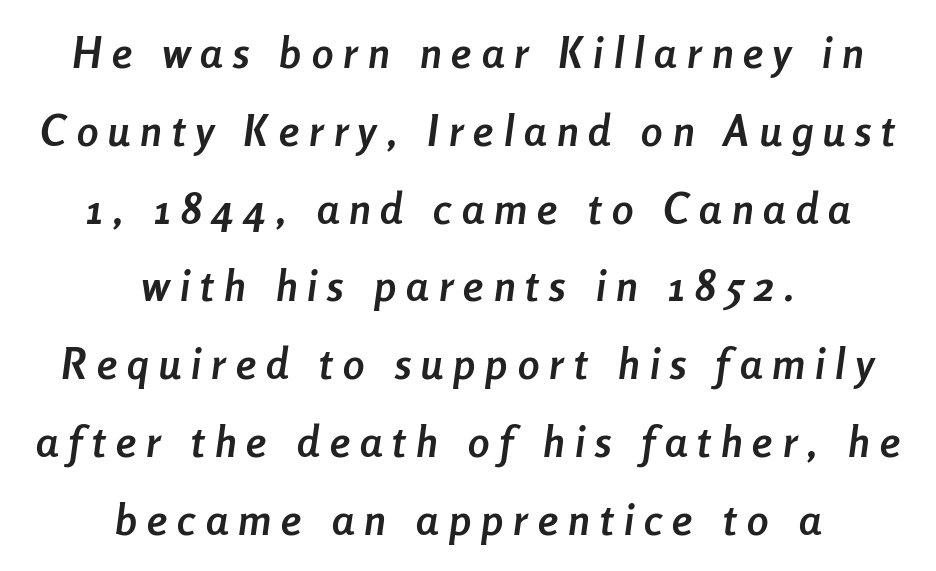
The letters advance in unequal steps, a hallmark of proportional type. These lines have a slow, spaced-out rhythm from letter to letter. A full-strength bold gives these letters their thick strokes. The glyphs are unaccompanied by any horizontal stroke below them.
